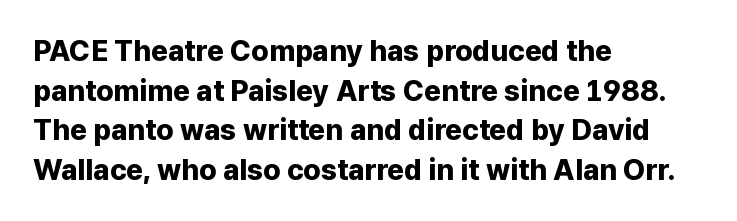
Q: Is the text bold? A: Yes.
Q: Is the text italic (slanted)? A: No, it is upright.
Q: Is the typeface a serif or a sans-serif typeface? A: Sans-serif.
Q: Is the text underlined? A: No.
Q: How is the paragraph aligned? A: Left-aligned.
Q: Is the spacing between letters normal or unusually wide? A: Normal.
Q: Is the spacing between lines tight, normal or loose? A: Normal.
Q: Width (condensed, normal, or wide)? A: Normal.
Q: Stroke contrast? A: Low.
Q: x-height? A: Medium.
Q: Monospaced? A: No.
